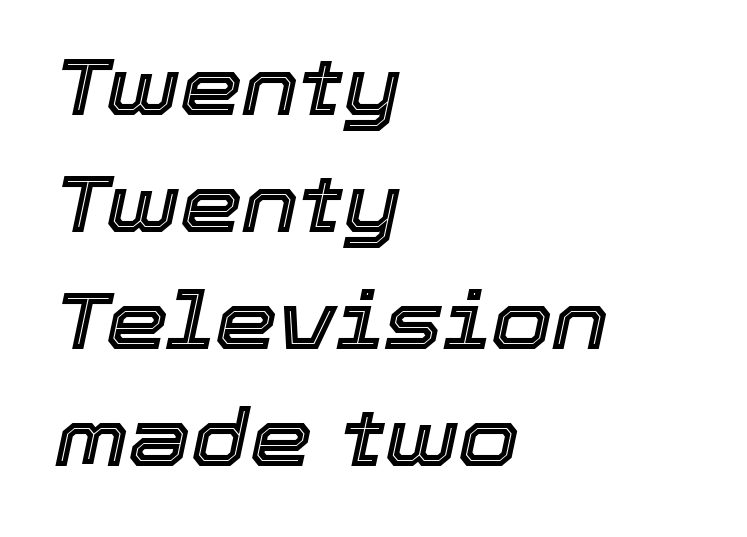
The image shows 79 px text type, italic (leaning right); set left-aligned, normal line spacing (1.48x), normal letter spacing, not underlined; a medium x-height.
